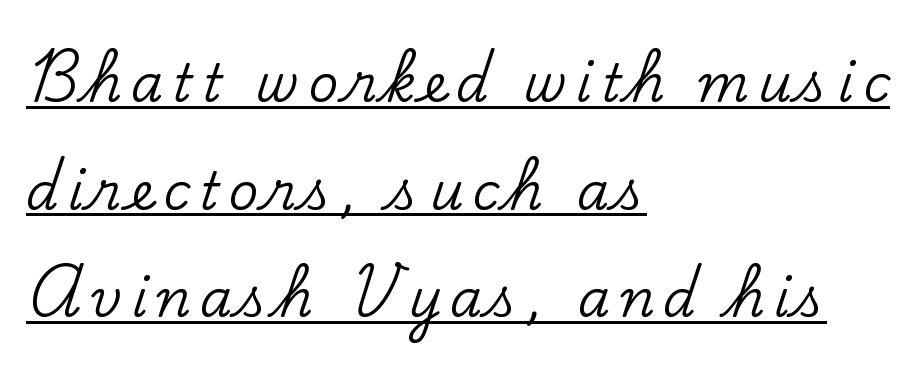
{"serif": "yes", "width": "normal", "stroke_contrast": "low", "x_height": "small", "monospaced": "no", "underline": "yes", "align": "left", "line_spacing": "loose", "line_spacing_ratio": 2.07, "glyph_px": 52}
